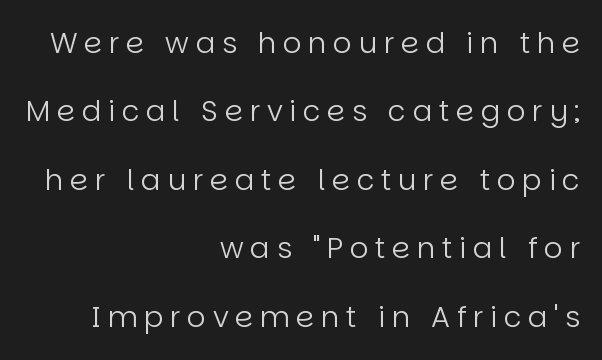
The passage shown is typed in a proportional face where columns would drift. Whoever set this chose breathing room over compactness in the vertical rhythm. A student would call this right alignment; a typographer would say flush right, rag left. The baseline area is clear. These lines have a slow, spaced-out rhythm from letter to letter. Ink coverage per letter is moderate at most.
